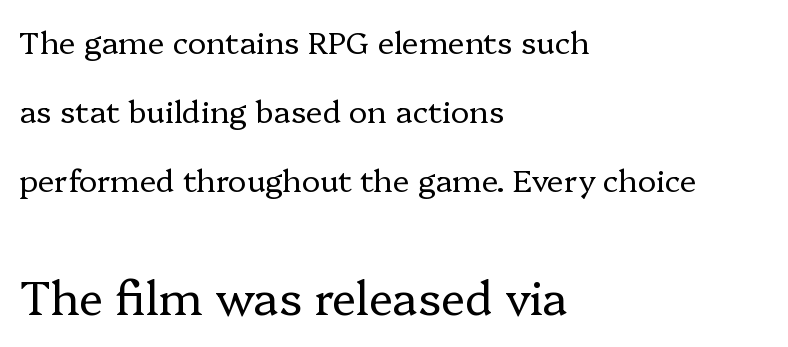
Descenders hang freely into open space. In terms of letterspacing, this is plain default setting. Does the type have serifs? Yes, each stem ends in a small foot. Top chunk: small. Bottom chunk: large. Compared with a typical body face, this is equally light or lighter still.
